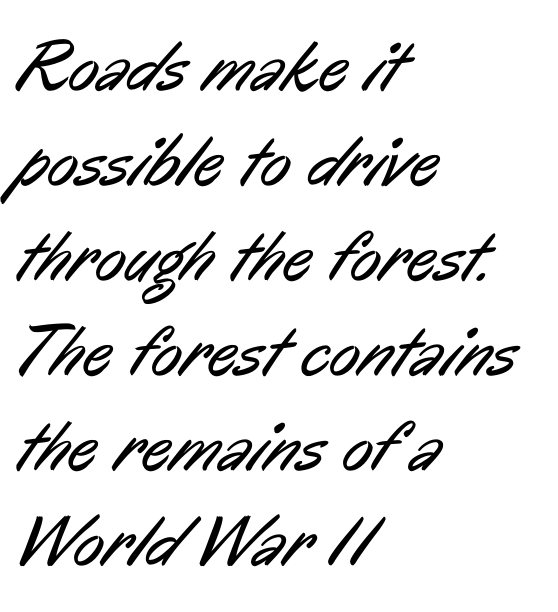
The image shows 72 px regular-weight, condensed sans-serif type; set left-aligned, normal line spacing (1.32x), normal letter spacing, not underlined; low stroke contrast and a medium x-height.
